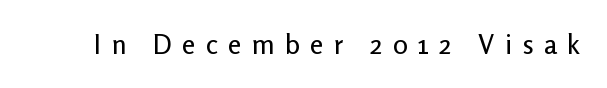
{"italic": "no", "underline": "no", "letter_spacing": "wide", "letter_spacing_em": 0.38, "glyph_px": 27}
